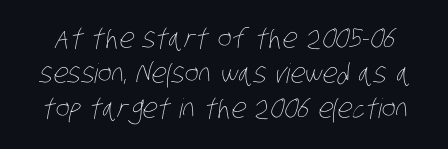
The image shows 27 px text type; set normal line spacing (1.3x), normal letter spacing, not underlined.
